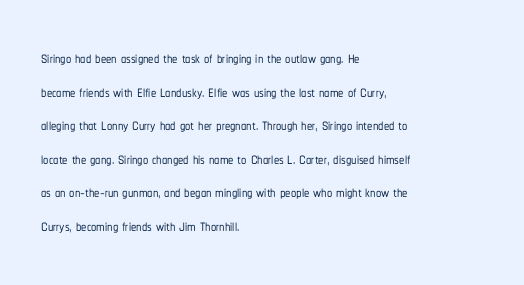
{"italic": "no", "underline": "no", "align": "left", "line_spacing": "normal", "line_spacing_ratio": 1.6, "letter_spacing": "normal", "letter_spacing_em": 0.0, "glyph_px": 21}
